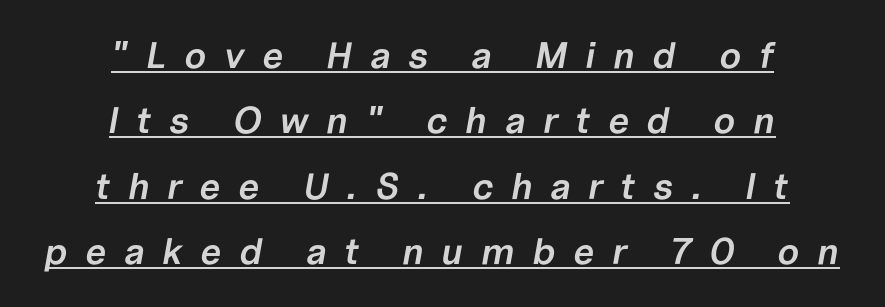
The image shows 37 px semibold type, italic (leaning right); set centered, line spacing 1.77x, unusually wide letter spacing (+0.48 em), underlined; low stroke contrast and a medium x-height.
